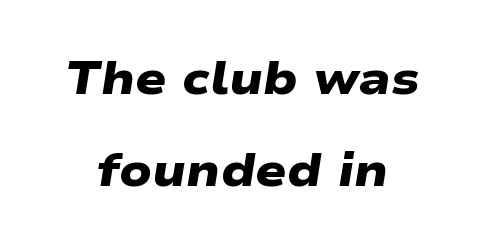
{"serif": "no", "bold": "yes", "weight": "heavy", "width": "wide", "stroke_contrast": "low", "x_height": "medium", "monospaced": "no", "underline": "no", "align": "center", "line_spacing": "loose", "line_spacing_ratio": 2.0, "letter_spacing": "normal", "letter_spacing_em": 0.0, "glyph_px": 46}
